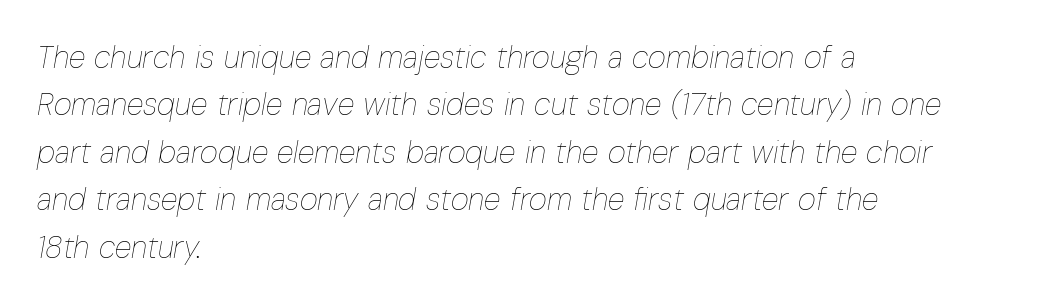
Q: Is the text bold? A: No.
Q: Is the text italic (slanted)? A: Yes, it leans right by about 10 degrees.
Q: Is the text underlined? A: No.
Q: How is the paragraph aligned? A: Left-aligned.
Q: Is the spacing between letters normal or unusually wide? A: Normal.
Q: Is the spacing between lines tight, normal or loose? A: Normal.
Q: Width (condensed, normal, or wide)? A: Condensed.
Q: Stroke contrast? A: Low.
Q: x-height? A: Medium.
Q: Monospaced? A: No.
